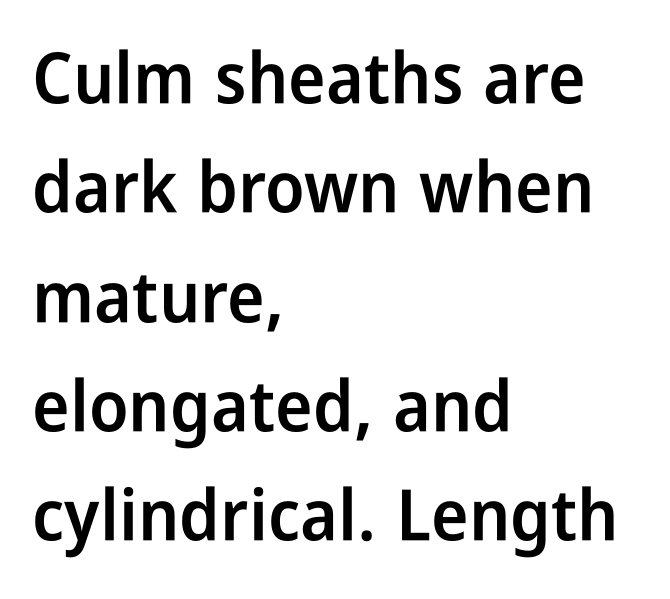
The image shows 71 px semibold, condensed sans-serif type, upright; set left-aligned, normal line spacing (1.54x), normal letter spacing, not underlined; low stroke contrast and a medium x-height.
